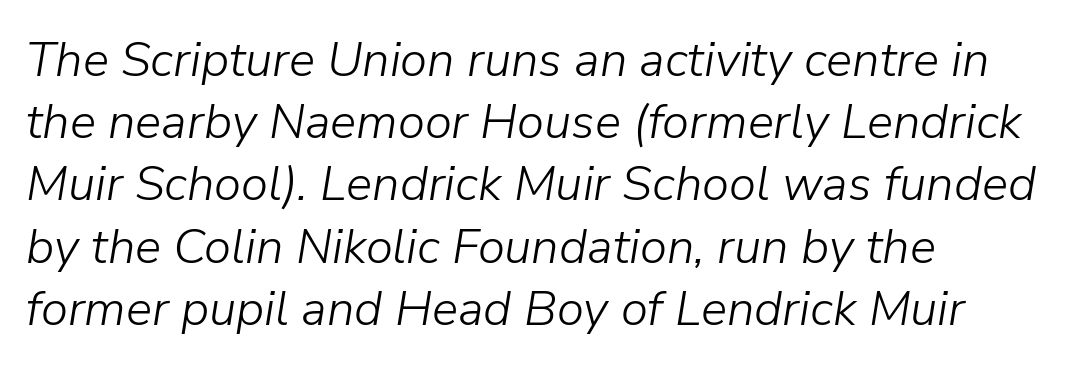
The image shows 49 px light type, italic (leaning right); set left-aligned, normal line spacing (1.27x), normal letter spacing, not underlined; low stroke contrast and a medium x-height.
